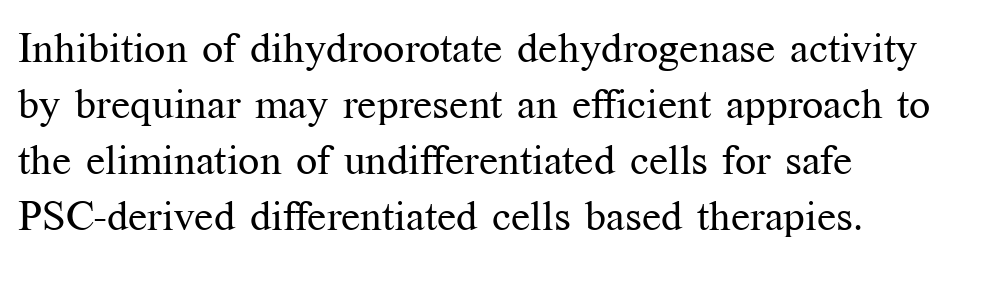
{"serif": "yes", "italic": "no", "bold": "no", "weight": "regular", "width": "normal", "stroke_contrast": "medium", "x_height": "medium", "monospaced": "no", "underline": "no", "align": "left", "line_spacing": "normal", "line_spacing_ratio": 1.33, "letter_spacing": "normal", "letter_spacing_em": 0.0, "glyph_px": 42}
